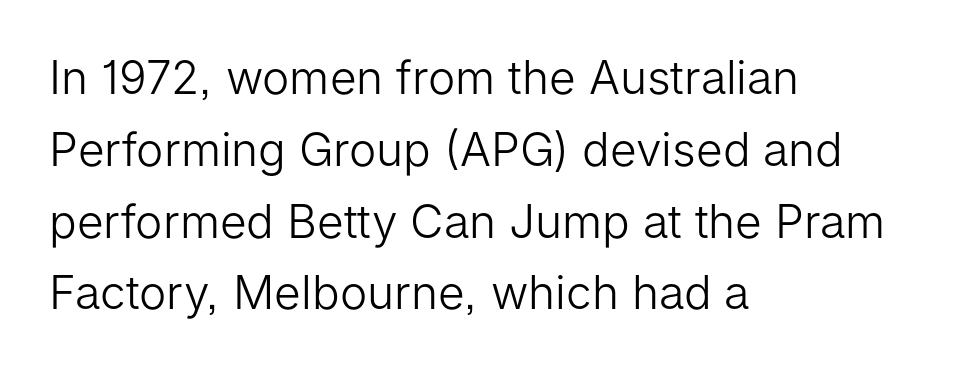
{"serif": "no", "italic": "no", "bold": "no", "weight": "light", "width": "normal", "stroke_contrast": "low", "x_height": "medium", "monospaced": "no", "underline": "no", "align": "left", "line_spacing": "normal", "line_spacing_ratio": 1.56, "letter_spacing": "normal", "letter_spacing_em": 0.0, "glyph_px": 46}
